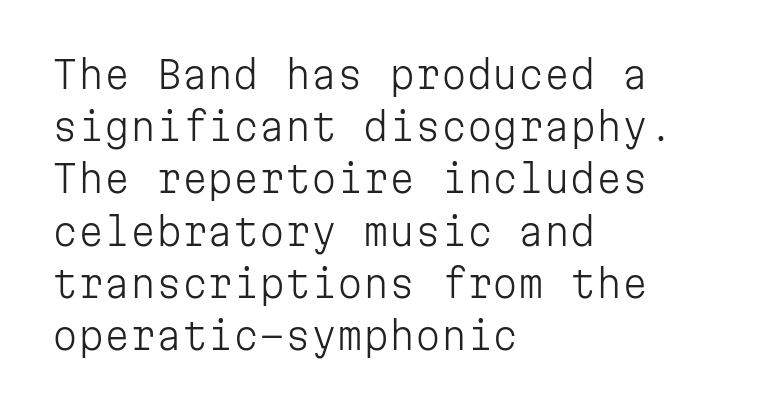
{"serif": "no", "italic": "no", "bold": "no", "weight": "light", "width": "normal", "stroke_contrast": "low", "x_height": "medium", "monospaced": "yes", "underline": "no", "align": "left", "line_spacing": "normal", "line_spacing_ratio": 1.41, "letter_spacing": "normal", "letter_spacing_em": 0.0, "glyph_px": 37}
